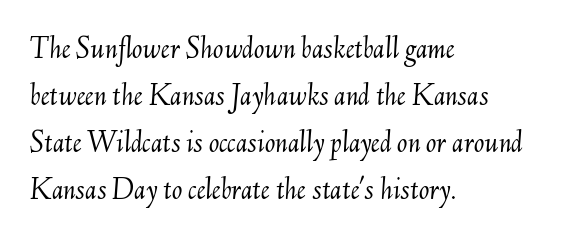
The image shows 31 px light type, italic (leaning right); set left-aligned, normal line spacing (1.52x), normal letter spacing, not underlined; medium stroke contrast and a small x-height.
